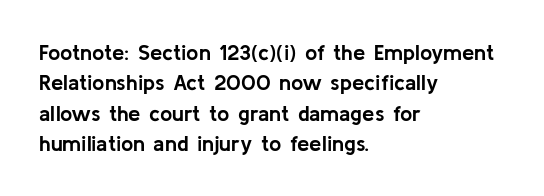
{"italic": "no", "bold": "yes", "underline": "no", "align": "left", "line_spacing": "normal", "line_spacing_ratio": 1.38, "letter_spacing": "normal", "letter_spacing_em": 0.0, "glyph_px": 22}
